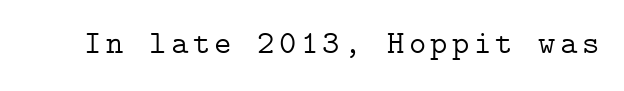
Clear beneath every line of the passage. Are there feet on the stems? There are — it's a serif. It's the straight-up-and-down kind of type. The strokes carry an ordinary text weight at most.
